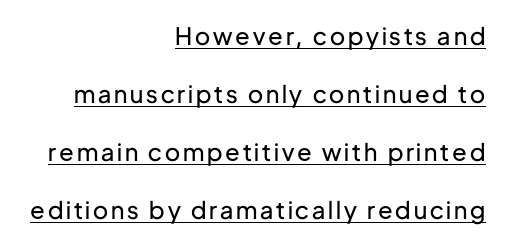
The passage is arranged like a letterhead date or caption credit — flush right. Has an underline been added? It has. Widely set lines give the paragraph a tall, airy silhouette. Italic: no, the glyphs are upright roman.
